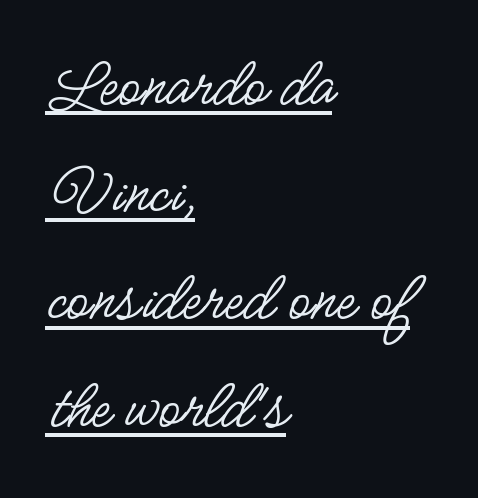
{"serif": "no", "bold": "no", "weight": "regular", "width": "condensed", "stroke_contrast": "low", "x_height": "small", "monospaced": "no", "underline": "yes", "align": "left", "line_spacing": "normal", "line_spacing_ratio": 1.51, "letter_spacing": "normal", "letter_spacing_em": 0.0, "glyph_px": 71}
